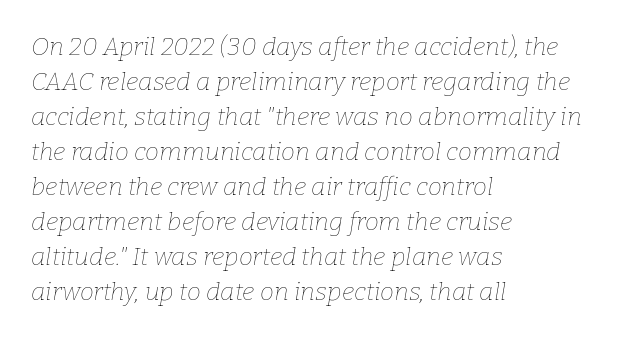
The image shows 25 px text type, italic (leaning right); set left-aligned, normal line spacing (1.4x), normal letter spacing, not underlined.
